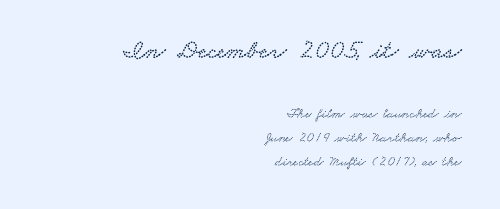
The image shows 27 px text type; set right-aligned, line spacing 1.71x, normal letter spacing, not underlined; the first (top) block is 1.93x larger.
